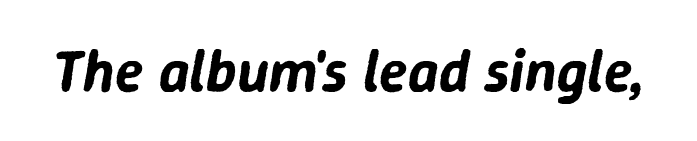
Q: Is the text italic (slanted)? A: Yes, it leans right by about 9 degrees.
Q: Is the text underlined? A: No.
Q: Is the spacing between letters normal or unusually wide? A: Normal.
Q: Width (condensed, normal, or wide)? A: Normal.
Q: Stroke contrast? A: Low.
Q: x-height? A: Medium.
Q: Monospaced? A: No.
